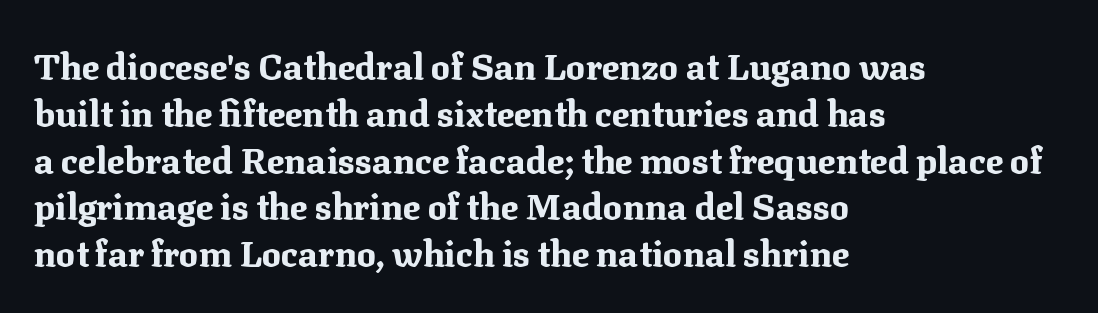
The image shows 36 px bold serif type, upright; set left-aligned, normal line spacing (1.3x), normal letter spacing, not underlined; medium stroke contrast and a medium x-height.
